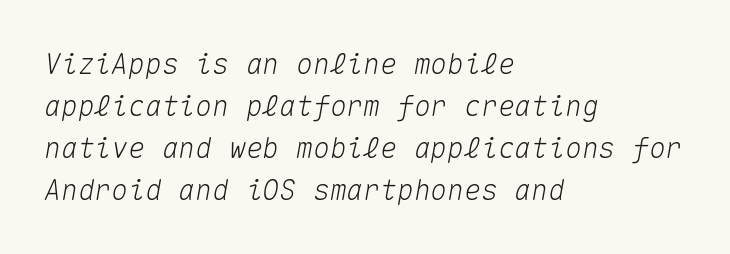
{"italic": "yes", "lean": "right", "slant_degrees": 10, "width": "normal", "stroke_contrast": "medium", "x_height": "medium", "monospaced": "yes", "underline": "no", "align": "left", "line_spacing": "normal", "line_spacing_ratio": 1.5, "letter_spacing": "normal", "letter_spacing_em": 0.0, "glyph_px": 28}
